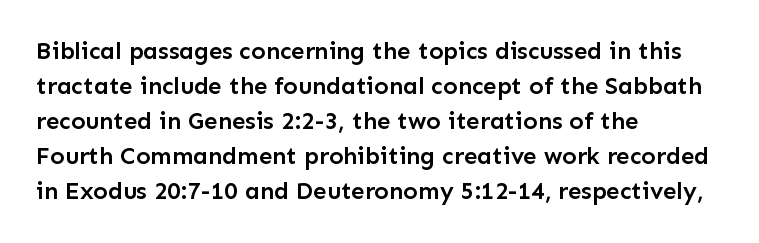
The image shows 24 px text type, upright; set left-aligned, normal line spacing (1.46x), normal letter spacing, not underlined.
